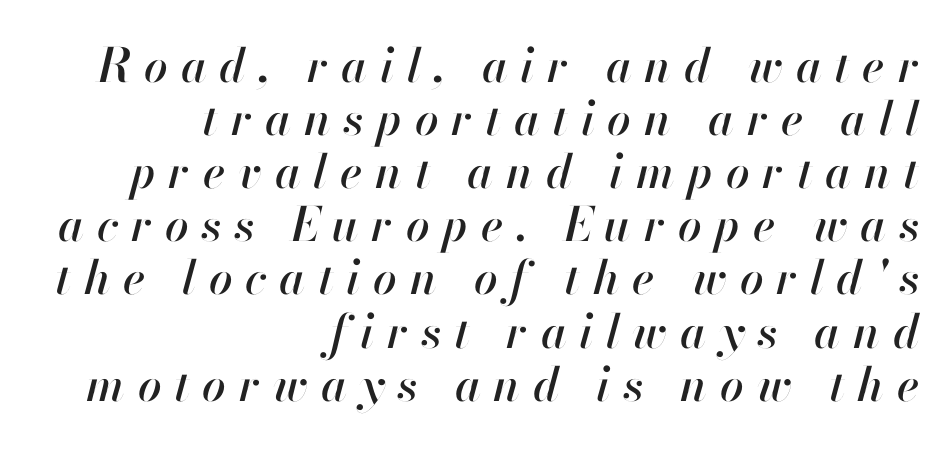
{"italic": "yes", "lean": "right", "slant_degrees": 13, "width": "normal", "stroke_contrast": "high", "x_height": "small", "monospaced": "no", "underline": "no", "align": "right", "line_spacing": "tight", "line_spacing_ratio": 1.13, "letter_spacing": "wide", "letter_spacing_em": 0.27, "glyph_px": 47}
